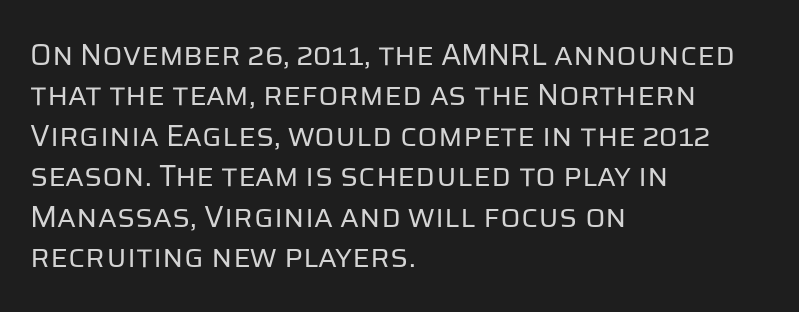
Q: Is the text bold? A: No.
Q: Is the text italic (slanted)? A: No, it is upright.
Q: Is the typeface a serif or a sans-serif typeface? A: Sans-serif.
Q: Is the text underlined? A: No.
Q: How is the paragraph aligned? A: Left-aligned.
Q: Is the spacing between letters normal or unusually wide? A: Normal.
Q: Is the spacing between lines tight, normal or loose? A: Normal.
Q: Width (condensed, normal, or wide)? A: Normal.
Q: Stroke contrast? A: Low.
Q: x-height? A: Large.
Q: Monospaced? A: No.
